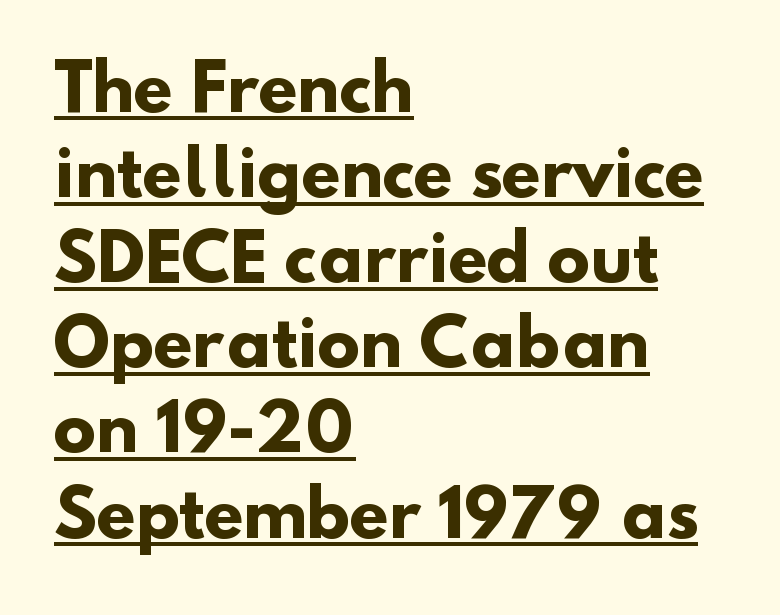
The image shows 64 px heavy sans-serif type; set left-aligned, normal line spacing (1.33x), normal letter spacing, underlined; low stroke contrast and a small x-height.
